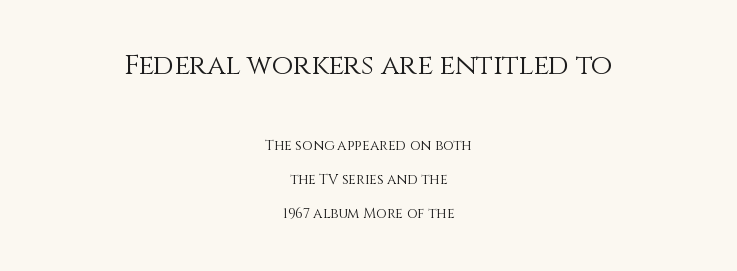
The lettering holds an erect, upright posture throughout. Between these two stacked blocks, the higher one wins on size. Notice the wide empty band between every row — that's loose leading. This rendering uses center alignment, leaving both contours irregular but symmetric. Looks like regular typesetting: each glyph gets only the width it needs. The tracking reads as untouched default to a designer's eye.
